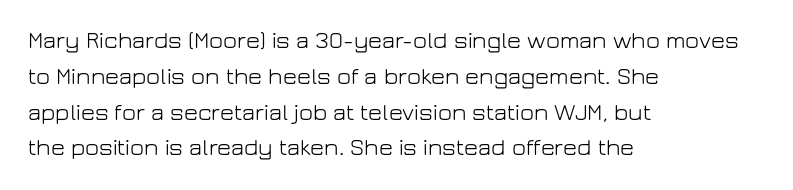
Q: Is the text bold? A: No.
Q: Is the text italic (slanted)? A: No, it is upright.
Q: Is the text underlined? A: No.
Q: How is the paragraph aligned? A: Left-aligned.
Q: Is the spacing between letters normal or unusually wide? A: Normal.
Q: Is the spacing between lines tight, normal or loose? A: Normal.
